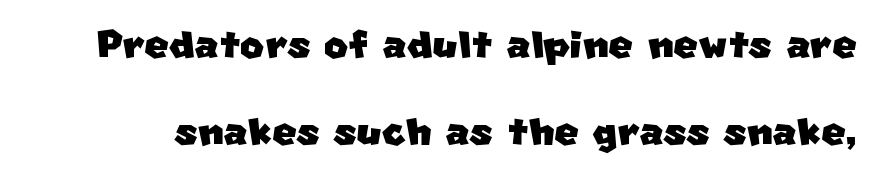
Q: Is the typeface a serif or a sans-serif typeface? A: Sans-serif.
Q: Is the text underlined? A: No.
Q: Is the spacing between letters normal or unusually wide? A: Normal.
Q: Is the spacing between lines tight, normal or loose? A: Normal.
Q: Width (condensed, normal, or wide)? A: Normal.
Q: Stroke contrast? A: Low.
Q: x-height? A: Large.
Q: Monospaced? A: No.
